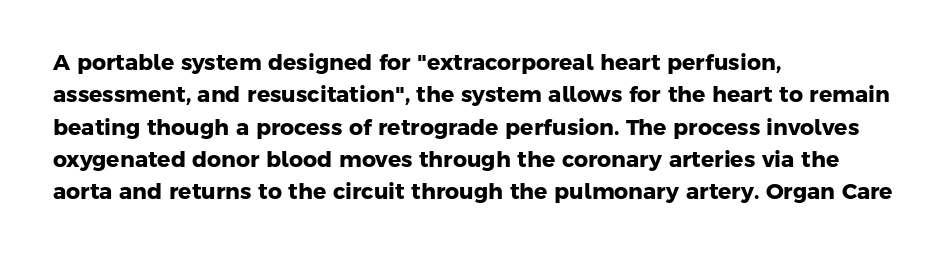
In CSS terms this would be text-align: left. Weight: bold. Tracking value appears to be zero — textbook default spacing. The passage shown stacks its lines at a standard gap.
